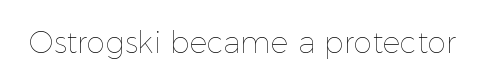
A typesetter would mark this as roman, not italic. Standard letterfit; no display-style spreading of the glyphs. Each letter keeps its own natural width here, so spacing adapts to shape. Weight: regular or lighter. Any mark beneath the type? The region is blank.
